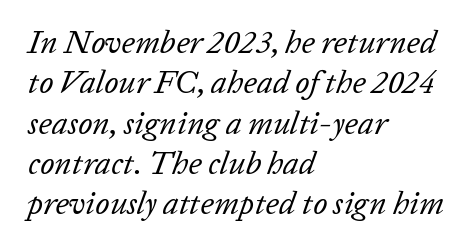
The image shows 32 px regular-weight type, italic (leaning right); set left-aligned, normal line spacing (1.26x), normal letter spacing, not underlined; low stroke contrast and a medium x-height.
